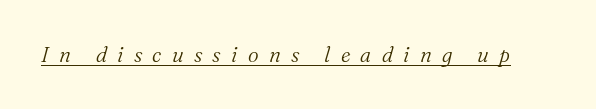
{"italic": "yes", "lean": "right", "slant_degrees": 16, "bold": "no", "underline": "yes", "letter_spacing": "wide", "letter_spacing_em": 0.49, "glyph_px": 21}
